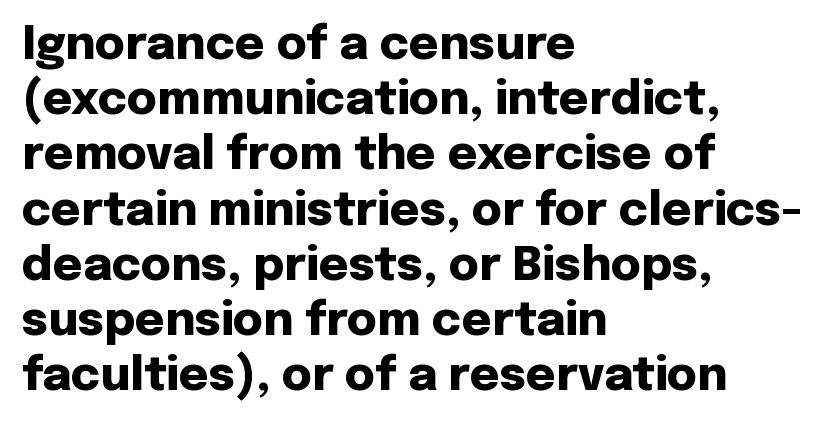
The image shows 46 px heavy sans-serif type, upright; set left-aligned, line spacing 1.2x, normal letter spacing, not underlined; low stroke contrast and a medium x-height.
